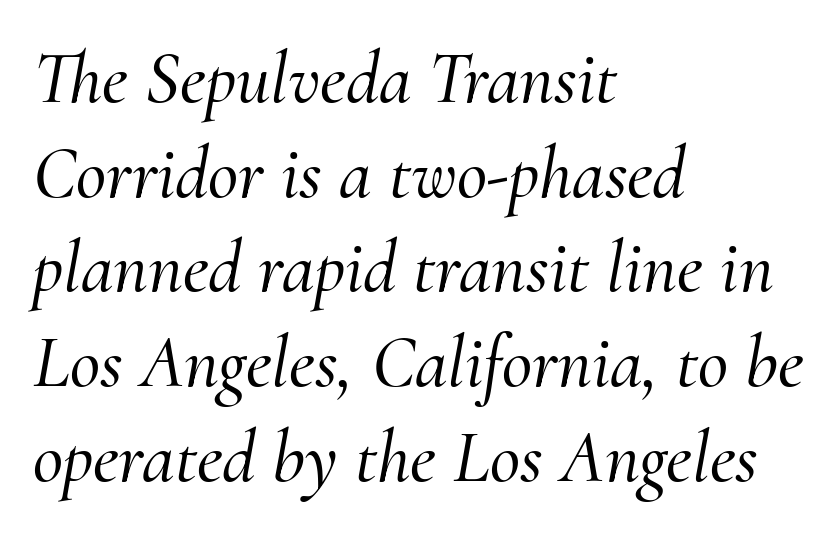
{"serif": "yes", "italic": "yes", "lean": "right", "slant_degrees": 10, "width": "normal", "stroke_contrast": "medium", "x_height": "small", "monospaced": "no", "underline": "no", "align": "left", "line_spacing": "normal", "line_spacing_ratio": 1.28, "letter_spacing": "normal", "letter_spacing_em": 0.0, "glyph_px": 74}
